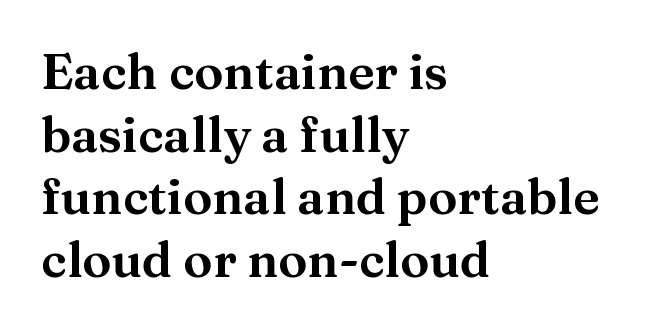
Q: Is the text italic (slanted)? A: No, it is upright.
Q: Is the typeface a serif or a sans-serif typeface? A: Serif.
Q: Is the text underlined? A: No.
Q: How is the paragraph aligned? A: Left-aligned.
Q: Is the spacing between letters normal or unusually wide? A: Normal.
Q: Is the spacing between lines tight, normal or loose? A: Normal.
Q: Width (condensed, normal, or wide)? A: Normal.
Q: Stroke contrast? A: Medium.
Q: x-height? A: Medium.
Q: Monospaced? A: No.
